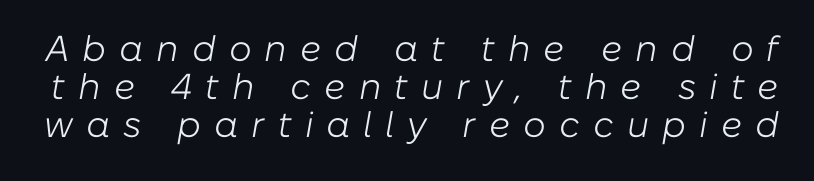
Q: Is the text bold? A: No.
Q: Is the text italic (slanted)? A: Yes, it leans right by about 10 degrees.
Q: Is the text underlined? A: No.
Q: Is the spacing between letters normal or unusually wide? A: Unusually wide.
Q: Is the spacing between lines tight, normal or loose? A: Tight.
Q: Width (condensed, normal, or wide)? A: Normal.
Q: Stroke contrast? A: Low.
Q: x-height? A: Medium.
Q: Monospaced? A: No.
